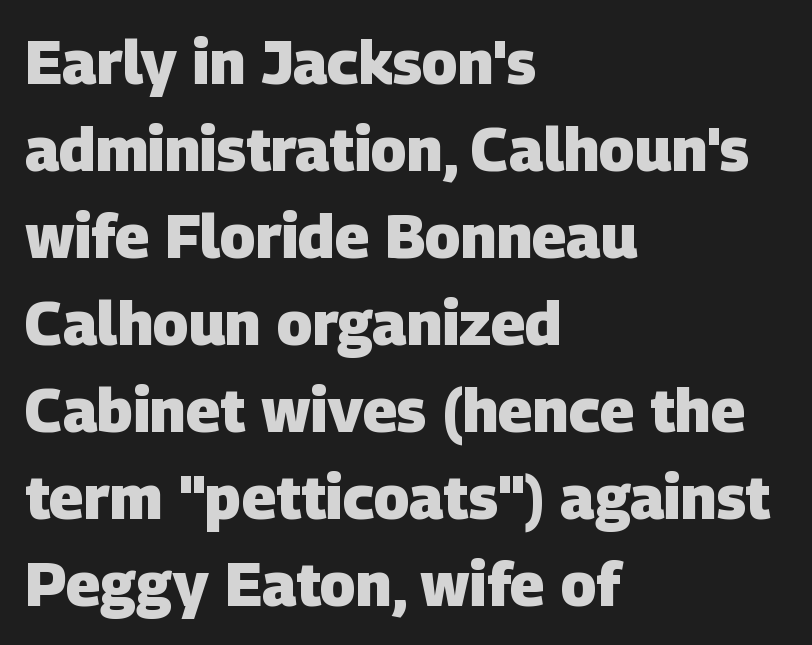
Standard letterfit; no display-style spreading of the glyphs. Words float on clear page, feet unadorned. One-word summary of the alignment: left. A typesetter would label this face a sans. A typesetter would call this proportional, since set widths differ per character. What weight is shown? A full bold with thick strokes.
